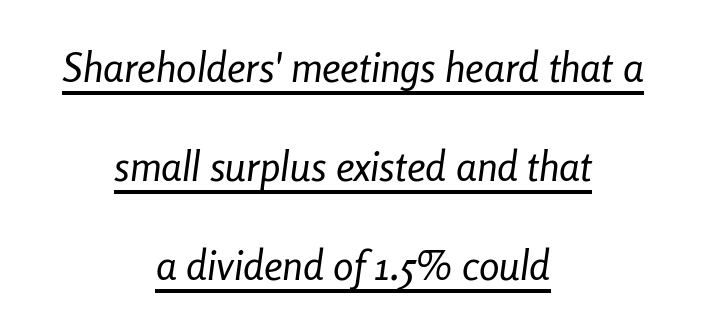
{"italic": "yes", "lean": "right", "slant_degrees": 8, "bold": "no", "weight": "regular", "width": "condensed", "stroke_contrast": "low", "x_height": "medium", "monospaced": "no", "underline": "yes", "align": "center", "line_spacing": "loose", "line_spacing_ratio": 2.41, "letter_spacing": "normal", "letter_spacing_em": 0.0, "glyph_px": 41}
